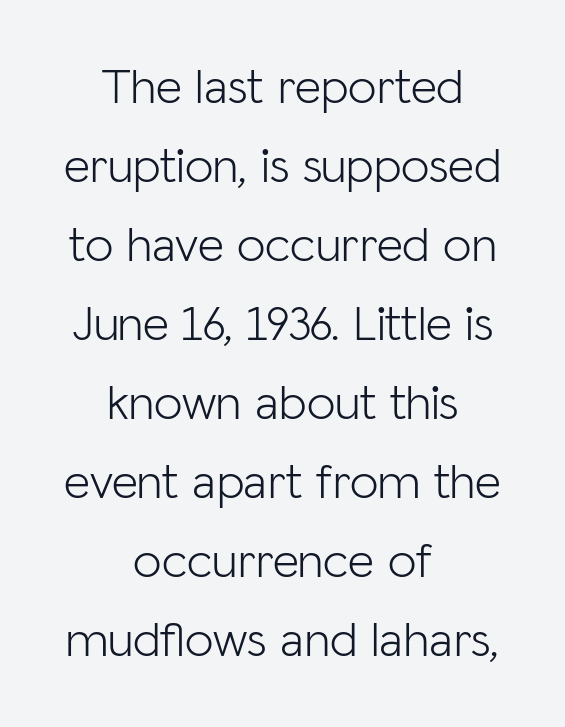
{"serif": "no", "italic": "no", "bold": "no", "weight": "light", "width": "normal", "stroke_contrast": "low", "x_height": "medium", "monospaced": "no", "underline": "no", "align": "center", "line_spacing": "normal", "line_spacing_ratio": 1.55, "letter_spacing": "normal", "letter_spacing_em": 0.0, "glyph_px": 51}
